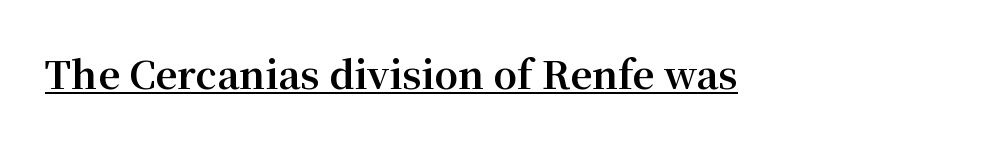
{"serif": "yes", "italic": "no", "bold": "yes", "weight": "bold", "width": "normal", "stroke_contrast": "medium", "x_height": "medium", "monospaced": "no", "underline": "yes", "letter_spacing": "normal", "letter_spacing_em": 0.0, "glyph_px": 38}
